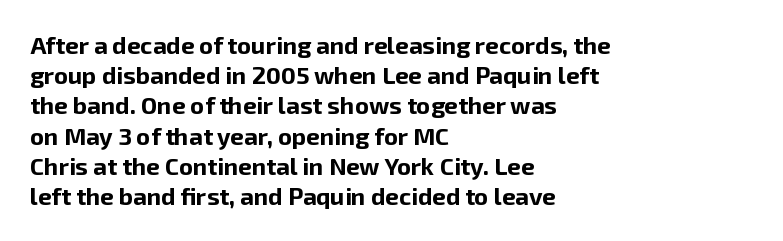
The image shows 24 px bold type, upright; set left-aligned, normal line spacing (1.26x), normal letter spacing, not underlined.
